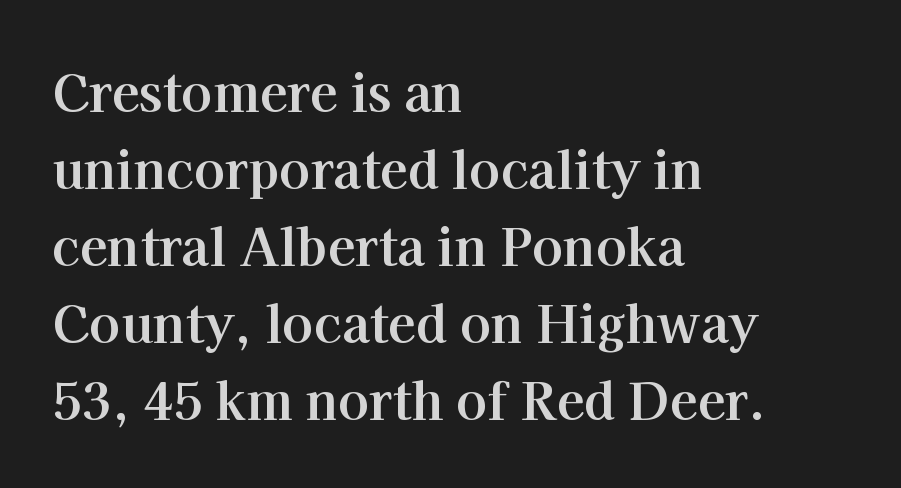
The image shows 51 px bold serif type, upright; set left-aligned, normal line spacing (1.51x), normal letter spacing, not underlined; high stroke contrast and a medium x-height.
